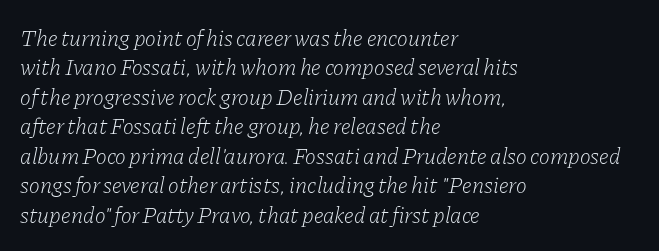
The rendering applies a slant to the glyphs. In CSS terms this would be text-align: left. The passage shown is not underscored anywhere. A quiet, ordinary-to-light weight characterises the typeface. Between one letter and the next there's only the usual sliver of space.
